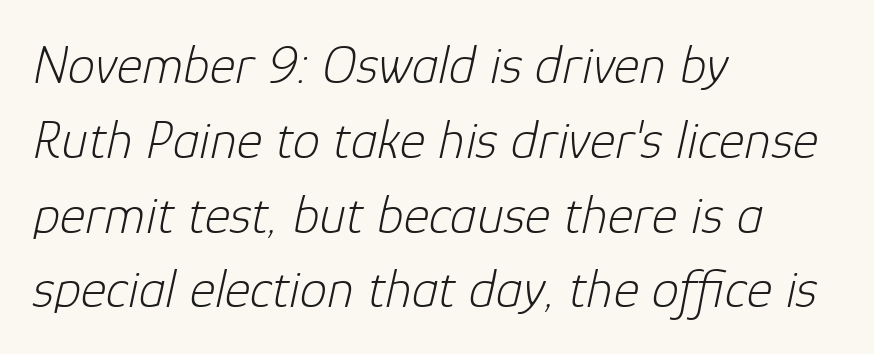
The cut favours lightness, reaching ordinary text weight at its darkest. Whoever set this chose a conventional vertical rhythm. The glyphs look as if they've been sheared to an angle. A classic flush-left, rag-right setting is used for this passage.
